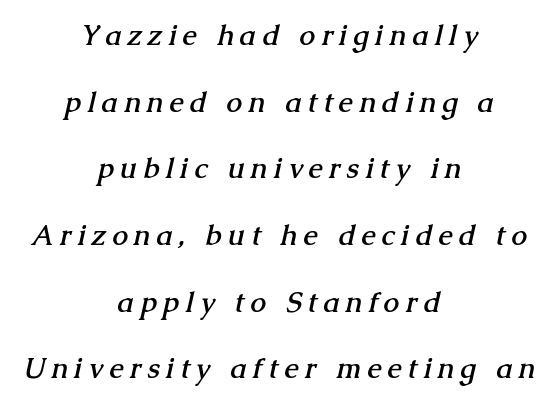
The image shows 28 px semibold serif type; set centered, loose line spacing (2.38x), unusually wide letter spacing (+0.23 em), not underlined; medium stroke contrast and a medium x-height.
